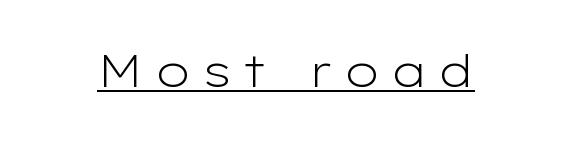
Short note: letters widely spaced. Ascenders rise straight up at ninety degrees. Stems and bowls with no extra thickness — not bold. The rendering shows plain stroke endings on the letterforms — a sans-serif design.
